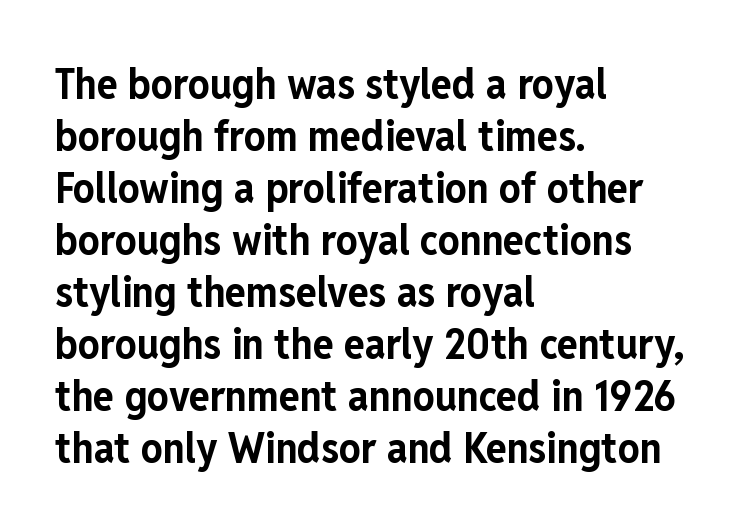
Q: Is the text bold? A: Yes.
Q: Is the text italic (slanted)? A: No, it is upright.
Q: Is the typeface a serif or a sans-serif typeface? A: Sans-serif.
Q: Is the text underlined? A: No.
Q: How is the paragraph aligned? A: Left-aligned.
Q: Is the spacing between letters normal or unusually wide? A: Normal.
Q: Width (condensed, normal, or wide)? A: Condensed.
Q: Stroke contrast? A: Low.
Q: x-height? A: Medium.
Q: Monospaced? A: No.
